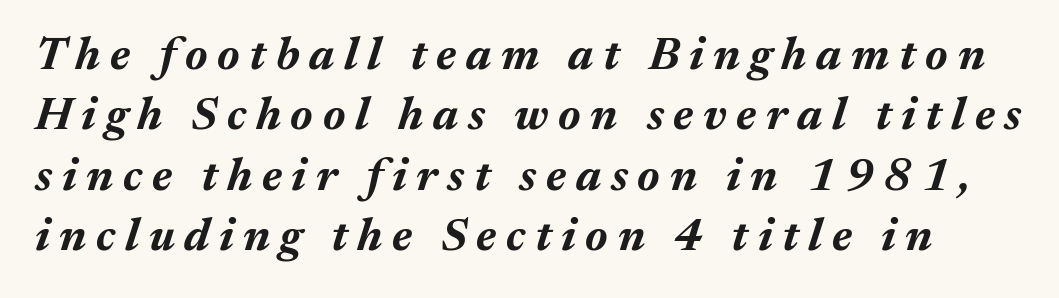
Compared with an ordinary text face, these strokes are far heavier — a full bold. The passage shown leans; its letterforms are oblique. The rendering inserts visible extra space after every character. The strip under each line holds only bare page. Evenly set lines give the paragraph a standard silhouette. The face used here is proportionally spaced, like ordinary book or web type.
